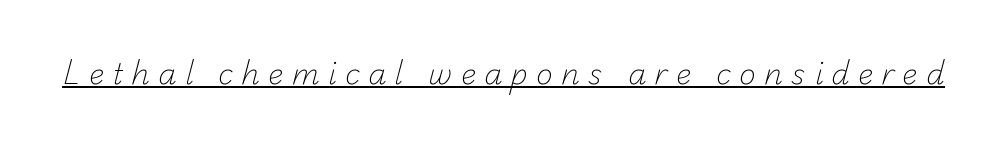
Nothing heavy about these letters — not bold at all. Varying glyph widths throughout — classic text-font behaviour. The face used here is rendered with a markedly widened letterfit. This is sans-serif lettering, the kind often seen on screens and signage.
